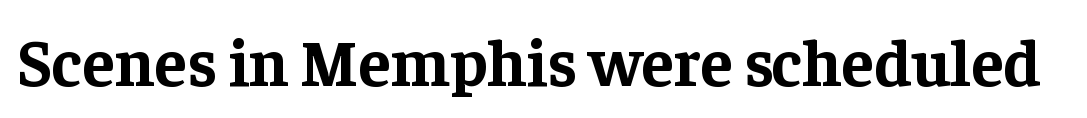
Q: Is the text bold? A: Yes.
Q: Is the text italic (slanted)? A: No, it is upright.
Q: Is the typeface a serif or a sans-serif typeface? A: Serif.
Q: Is the text underlined? A: No.
Q: Is the spacing between letters normal or unusually wide? A: Normal.
Q: Width (condensed, normal, or wide)? A: Normal.
Q: Stroke contrast? A: Low.
Q: x-height? A: Medium.
Q: Monospaced? A: No.
